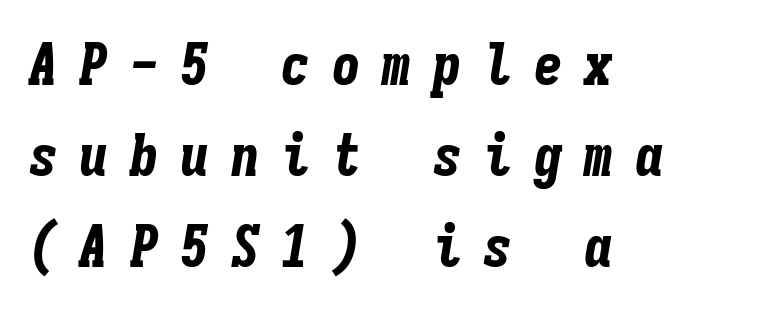
{"italic": "yes", "lean": "right", "slant_degrees": 9, "bold": "yes", "weight": "bold", "width": "condensed", "stroke_contrast": "low", "x_height": "medium", "monospaced": "yes", "underline": "no", "align": "left", "line_spacing": "normal", "line_spacing_ratio": 1.57, "letter_spacing": "wide", "letter_spacing_em": 0.37, "glyph_px": 58}
